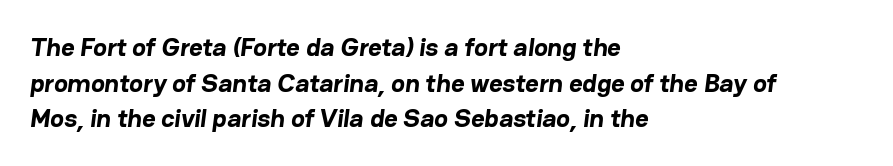
The image shows 26 px bold type; set left-aligned, normal line spacing (1.37x), normal letter spacing, not underlined.
